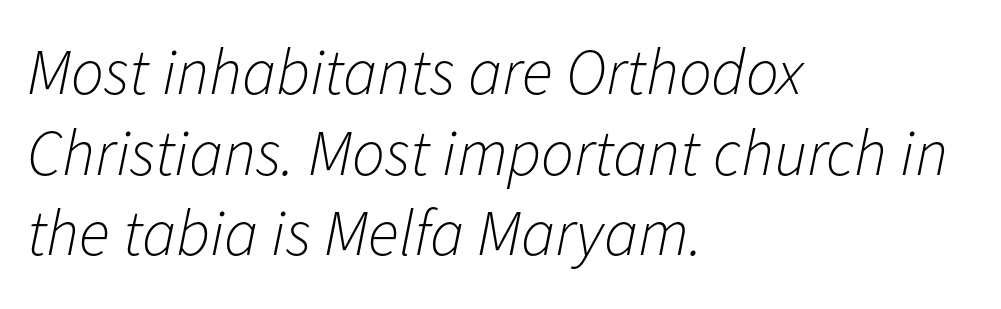
{"italic": "yes", "lean": "right", "slant_degrees": 11, "bold": "no", "weight": "light", "width": "normal", "stroke_contrast": "low", "x_height": "medium", "monospaced": "no", "underline": "no", "align": "left", "line_spacing_ratio": 1.24, "letter_spacing": "normal", "letter_spacing_em": 0.0, "glyph_px": 65}
